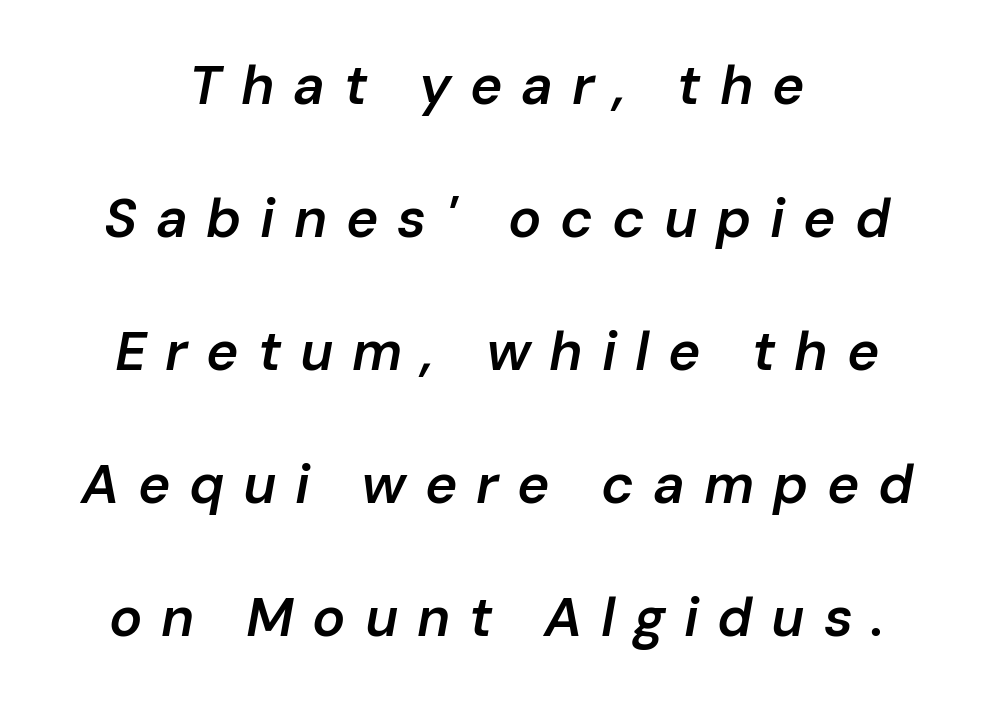
Q: Is the text bold? A: Semi-bold.
Q: Is the text italic (slanted)? A: Yes, it leans right by about 10 degrees.
Q: Is the text underlined? A: No.
Q: How is the paragraph aligned? A: Centered.
Q: Is the spacing between letters normal or unusually wide? A: Unusually wide.
Q: Is the spacing between lines tight, normal or loose? A: Loose.
Q: Width (condensed, normal, or wide)? A: Normal.
Q: Stroke contrast? A: Low.
Q: x-height? A: Medium.
Q: Monospaced? A: No.
